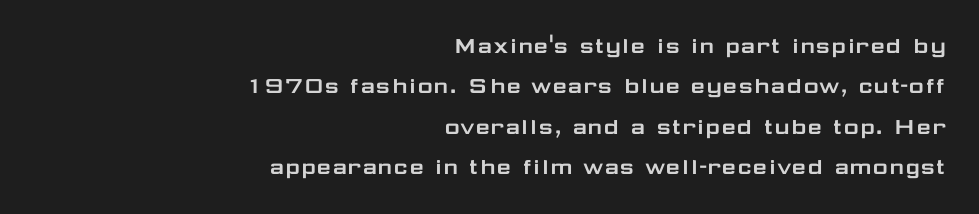
The image shows 26 px text type, upright; set right-aligned, normal line spacing (1.55x), normal letter spacing, not underlined.
